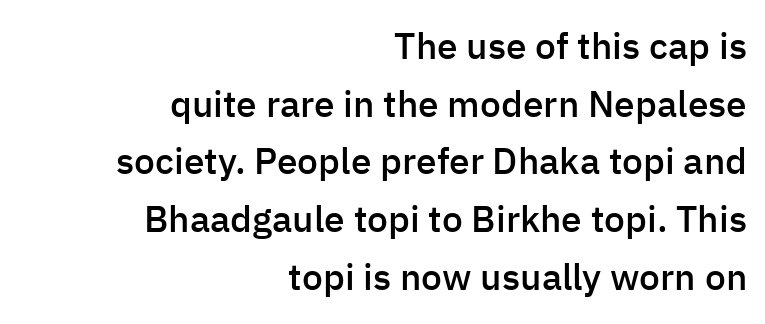
The image shows 37 px semibold sans-serif type, upright; set right-aligned, normal line spacing (1.56x), normal letter spacing, not underlined; low stroke contrast and a medium x-height.
